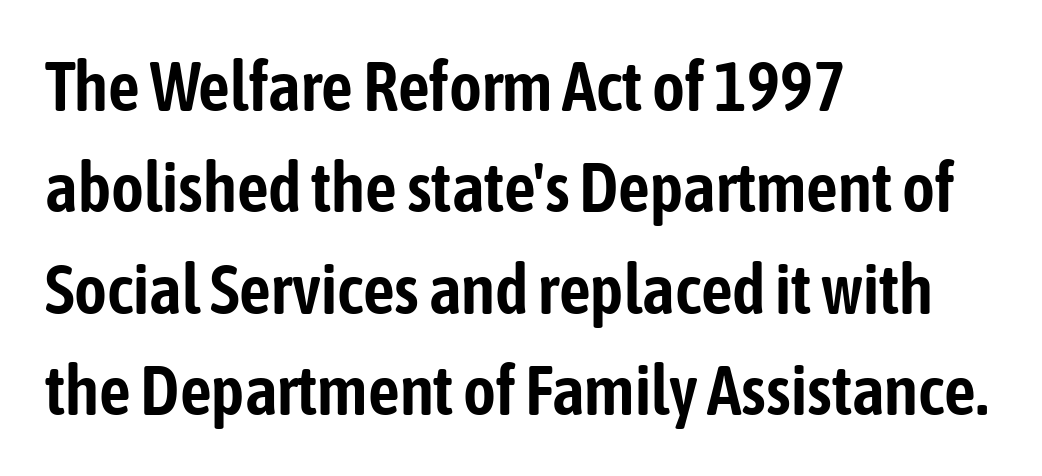
{"serif": "no", "italic": "no", "width": "condensed", "stroke_contrast": "low", "x_height": "medium", "monospaced": "no", "underline": "no", "align": "left", "line_spacing": "normal", "line_spacing_ratio": 1.45, "letter_spacing": "normal", "letter_spacing_em": 0.0, "glyph_px": 70}
